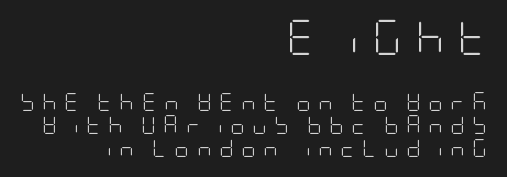
Q: Is the text bold? A: No.
Q: Is the text italic (slanted)? A: No, it is upright.
Q: Is the typeface a serif or a sans-serif typeface? A: Sans-serif.
Q: Is the text underlined? A: No.
Q: How is the paragraph aligned? A: Right-aligned.
Q: Is the spacing between letters normal or unusually wide? A: Unusually wide.
Q: Is the spacing between lines tight, normal or loose? A: Normal.
Q: Which block of text is set in a larger size, the first (top) or the second (bottom)? A: The first (top) one.
Q: Width (condensed, normal, or wide)? A: Condensed.
Q: Stroke contrast? A: Low.
Q: x-height? A: Large.
